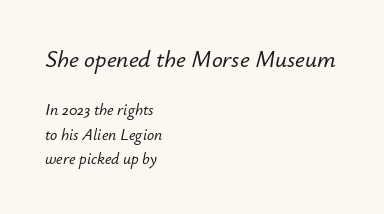
{"italic": "yes", "lean": "right", "slant_degrees": 12, "underline": "no", "align": "left", "line_spacing": "normal", "line_spacing_ratio": 1.51, "letter_spacing": "normal", "letter_spacing_em": 0.0, "larger_block": "first", "size_ratio": 1.5, "glyph_px": 24}
